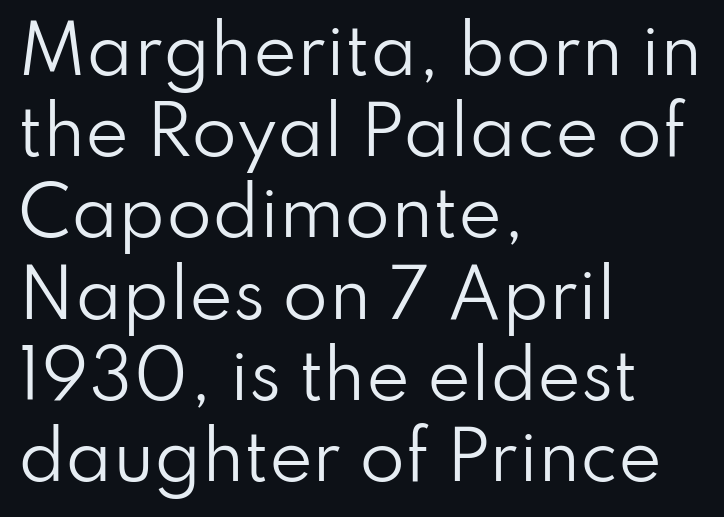
{"serif": "no", "italic": "no", "bold": "no", "weight": "regular", "width": "normal", "stroke_contrast": "low", "x_height": "small", "monospaced": "no", "underline": "no", "align": "left", "line_spacing_ratio": 1.23, "letter_spacing": "normal", "letter_spacing_em": 0.0, "glyph_px": 66}
